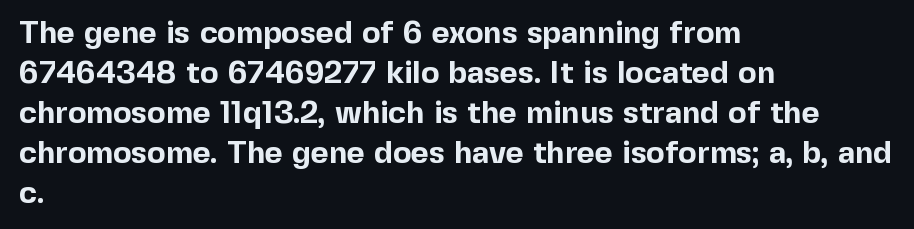
Clear beneath every line of the passage. The passage is arranged the way most books set body copy — flush left. The tracking reads as untouched default to a designer's eye. A typesetter would label this face a sans.
